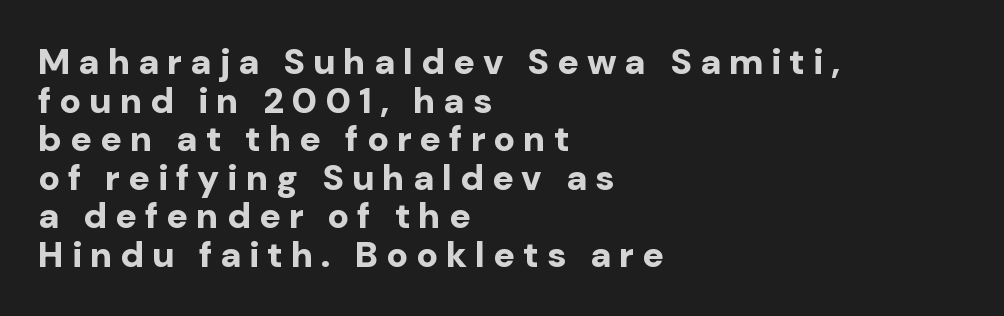
Every character sits straight up, as roman type does. Horizontally, the lines are justified to the leading edge only. The line texture is sparse and dotted thanks to wide tracking. You'd pick this weight for a headline — it's a proper bold. Horizontal bands of white between lines are thin slivers. The font family rendered here belongs to the sans-serif group.
